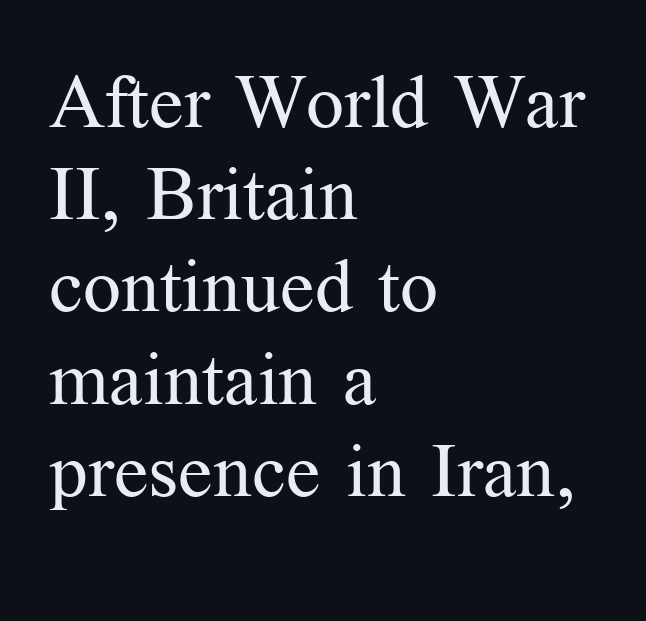
{"serif": "yes", "italic": "no", "bold": "no", "weight": "regular", "width": "normal", "stroke_contrast": "medium", "x_height": "medium", "monospaced": "no", "underline": "no", "align": "left", "line_spacing_ratio": 1.23, "letter_spacing": "normal", "letter_spacing_em": 0.0, "glyph_px": 75}
